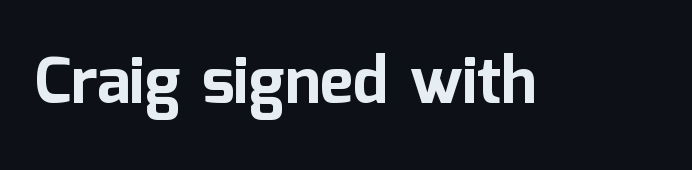
Q: Is the text bold? A: Yes.
Q: Is the text italic (slanted)? A: No, it is upright.
Q: Is the typeface a serif or a sans-serif typeface? A: Sans-serif.
Q: Is the text underlined? A: No.
Q: Is the spacing between letters normal or unusually wide? A: Normal.
Q: Width (condensed, normal, or wide)? A: Normal.
Q: Stroke contrast? A: Low.
Q: x-height? A: Medium.
Q: Monospaced? A: No.
